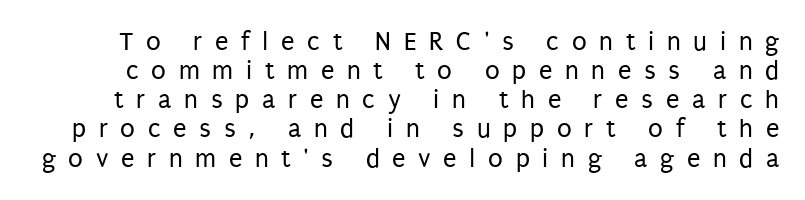
{"italic": "no", "bold": "no", "underline": "no", "line_spacing": "tight", "line_spacing_ratio": 1.08, "letter_spacing": "wide", "letter_spacing_em": 0.47, "glyph_px": 27}
